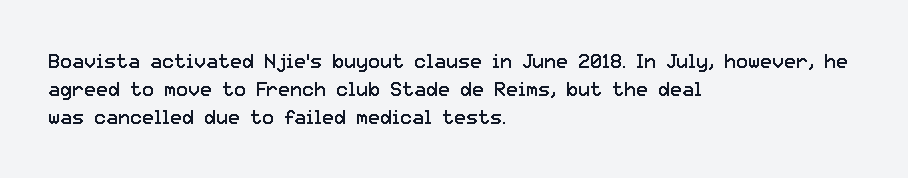
The image shows 20 px text type, upright; set left-aligned, normal line spacing (1.4x), normal letter spacing, not underlined.
